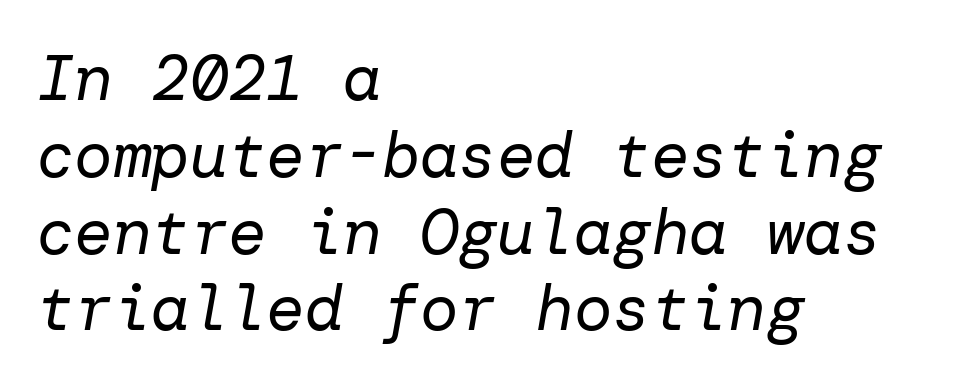
{"italic": "yes", "lean": "right", "slant_degrees": 10, "bold": "no", "weight": "regular", "width": "normal", "stroke_contrast": "low", "x_height": "medium", "underline": "no", "align": "left", "line_spacing_ratio": 1.2, "letter_spacing": "normal", "letter_spacing_em": 0.0, "glyph_px": 64}
